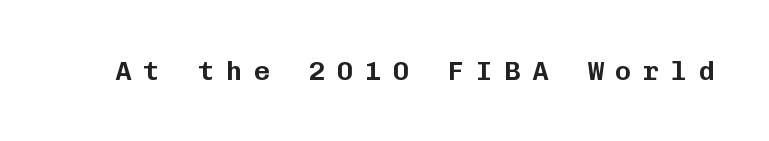
The image shows 27 px text type, upright; set unusually wide letter spacing (+0.43 em), not underlined.
